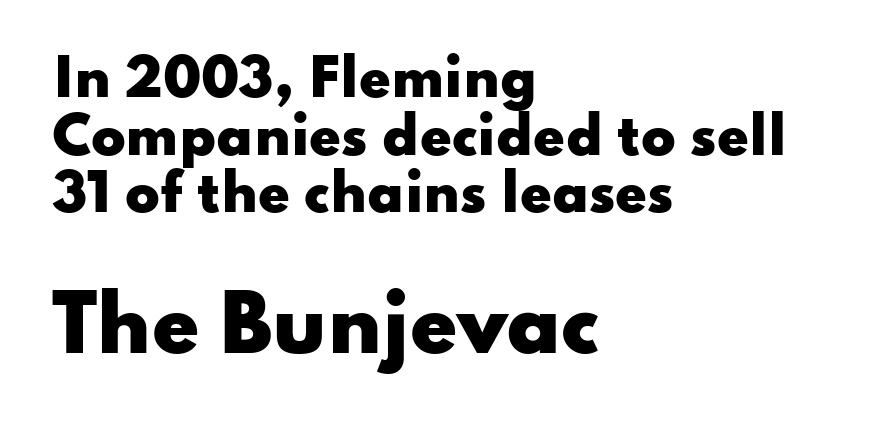
The image shows 76 px heavy, wide sans-serif type, upright; set left-aligned, tight line spacing (1.13x), normal letter spacing, not underlined; the second (bottom) block is 1.49x larger; low stroke contrast and a small x-height.
